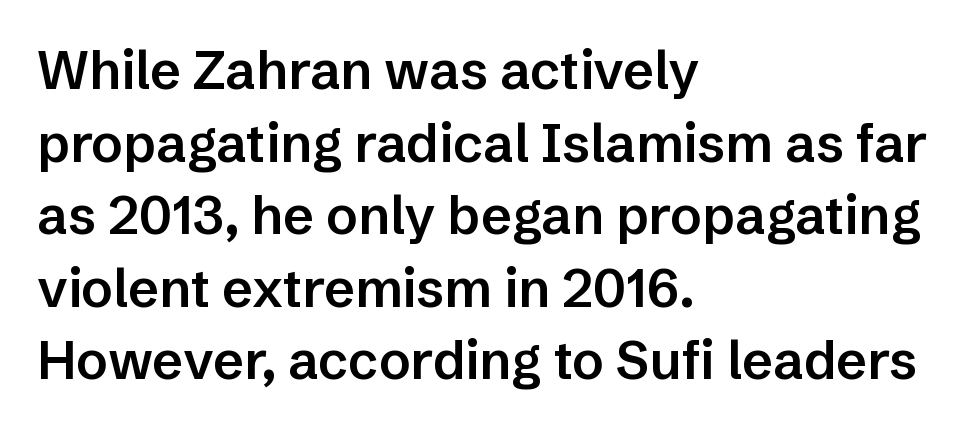
Q: Is the text bold? A: Semi-bold.
Q: Is the text italic (slanted)? A: No, it is upright.
Q: Is the typeface a serif or a sans-serif typeface? A: Sans-serif.
Q: Is the text underlined? A: No.
Q: How is the paragraph aligned? A: Left-aligned.
Q: Is the spacing between letters normal or unusually wide? A: Normal.
Q: Is the spacing between lines tight, normal or loose? A: Normal.
Q: Width (condensed, normal, or wide)? A: Normal.
Q: Stroke contrast? A: Low.
Q: x-height? A: Medium.
Q: Monospaced? A: No.
